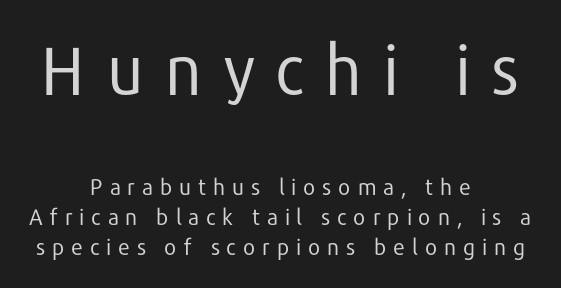
{"serif": "no", "italic": "no", "bold": "no", "weight": "regular", "width": "normal", "stroke_contrast": "low", "x_height": "medium", "monospaced": "no", "underline": "no", "align": "center", "line_spacing": "normal", "line_spacing_ratio": 1.36, "letter_spacing": "wide", "letter_spacing_em": 0.29, "larger_block": "first", "size_ratio": 3.05, "glyph_px": 67}
